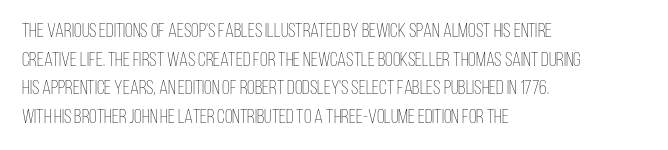
The image shows 20 px text type, upright; set left-aligned, normal line spacing (1.43x), normal letter spacing, not underlined.
